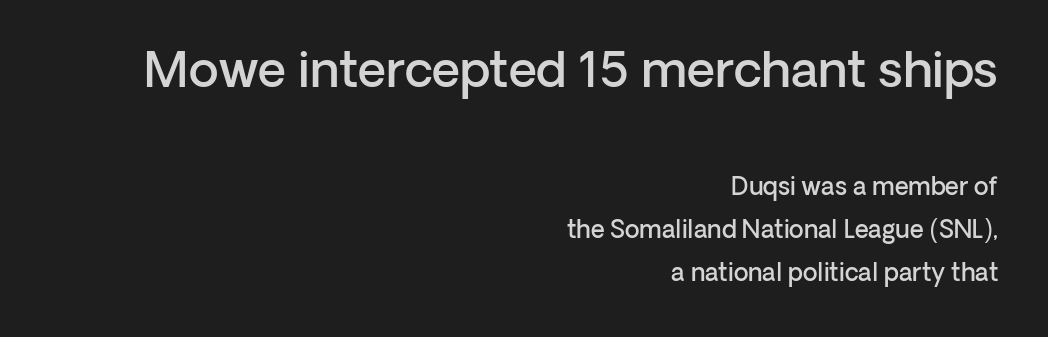
{"serif": "no", "italic": "no", "bold": "semi", "weight": "semibold", "width": "normal", "stroke_contrast": "low", "x_height": "medium", "monospaced": "no", "underline": "no", "align": "right", "line_spacing_ratio": 1.79, "letter_spacing": "normal", "letter_spacing_em": 0.0, "larger_block": "first", "size_ratio": 2.04, "glyph_px": 49}
